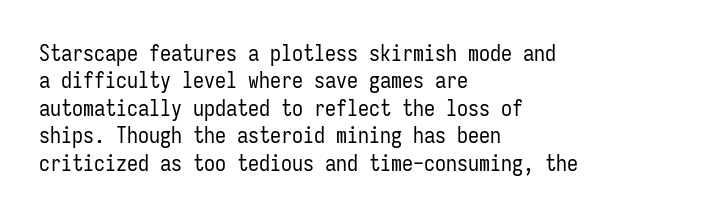
{"italic": "no", "bold": "no", "underline": "no", "align": "left", "line_spacing": "normal", "line_spacing_ratio": 1.25, "letter_spacing": "normal", "letter_spacing_em": 0.0, "glyph_px": 22}
